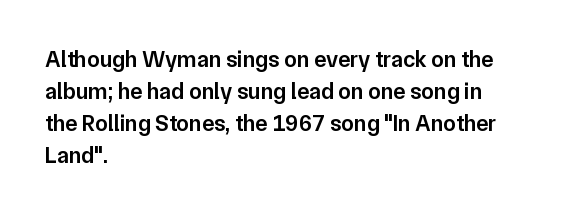
{"italic": "no", "bold": "semi", "underline": "no", "align": "left", "line_spacing": "normal", "line_spacing_ratio": 1.39, "letter_spacing": "normal", "letter_spacing_em": 0.0, "glyph_px": 23}
